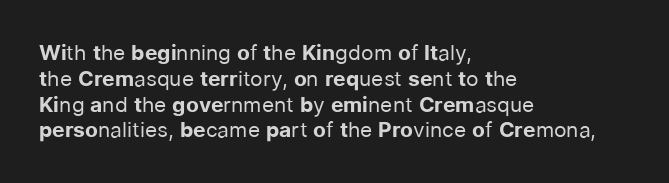
Q: Is the text bold? A: No.
Q: Is the text italic (slanted)? A: No, it is upright.
Q: Is the text underlined? A: No.
Q: How is the paragraph aligned? A: Left-aligned.
Q: Is the spacing between letters normal or unusually wide? A: Normal.
